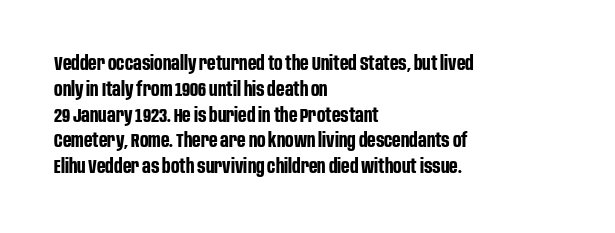
{"italic": "no", "bold": "yes", "underline": "no", "align": "left", "line_spacing": "normal", "line_spacing_ratio": 1.29, "letter_spacing": "normal", "letter_spacing_em": 0.0, "glyph_px": 20}
